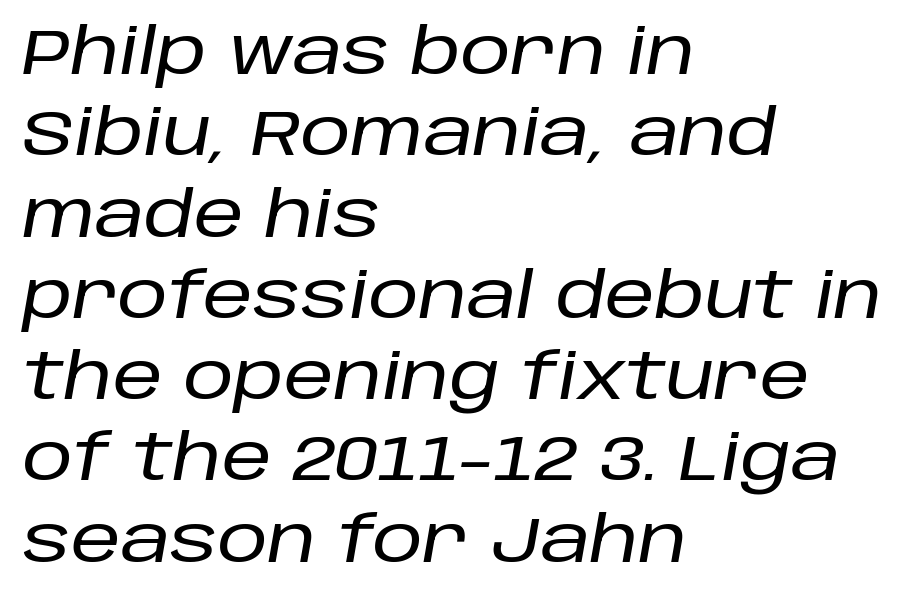
{"italic": "yes", "lean": "right", "slant_degrees": 10, "width": "normal", "stroke_contrast": "low", "x_height": "large", "monospaced": "no", "underline": "no", "align": "left", "line_spacing": "normal", "line_spacing_ratio": 1.29, "letter_spacing": "normal", "letter_spacing_em": 0.0, "glyph_px": 63}
